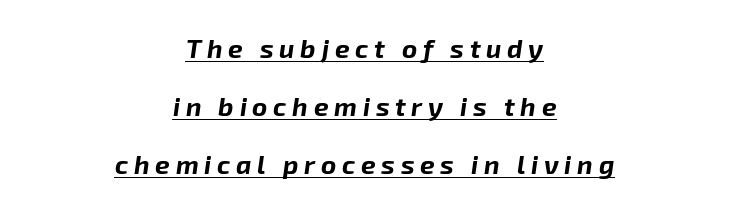
Descenders here cross a horizontal rule under the line. Designer's note — italics engaged. Someone cranked the tracking dial way up on this one. Line spacing here is loose. Heft: maximum for text — a bold. Teacher's note: observe the equal gaps on both sides — that is centered alignment.
